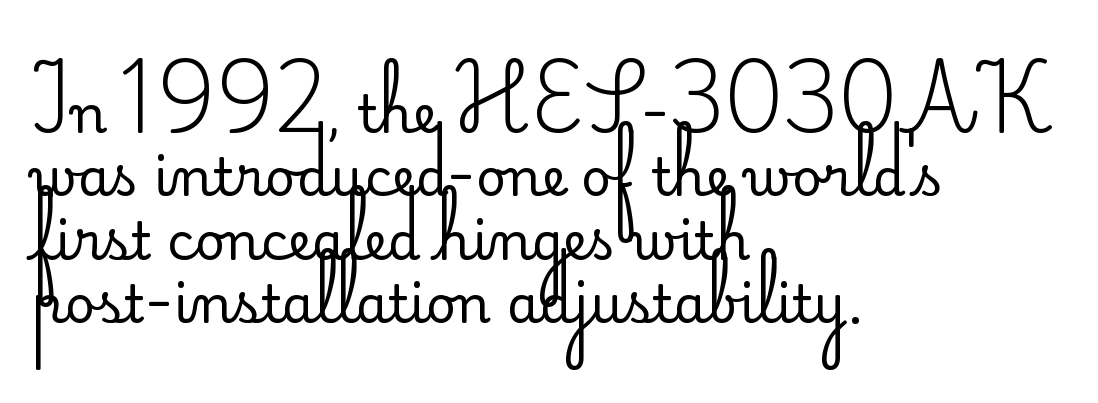
{"serif": "no", "italic": "no", "bold": "no", "weight": "regular", "width": "normal", "stroke_contrast": "low", "x_height": "small", "monospaced": "no", "underline": "no", "align": "left", "line_spacing_ratio": 1.22, "letter_spacing": "normal", "letter_spacing_em": 0.0, "glyph_px": 52}
